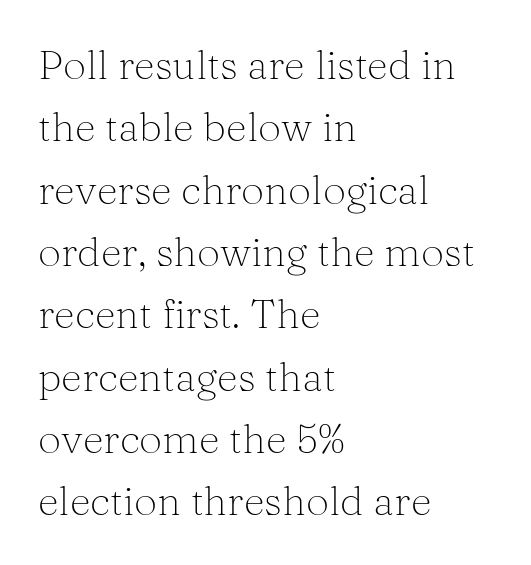
Observe the serifs anchoring each vertical stroke in this sample. The words here are not underlined. Short note: letters normally spaced. The font sits on the lighter half of the weight spectrum, regular included. Tall strokes in this sample are plumb rather than angled.
